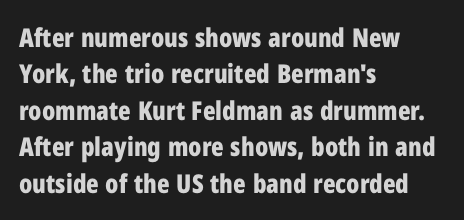
Characters remain perfectly vertical along every line. The passage is arranged the way most books set body copy — flush left. These lines sit exactly where default settings would place them. Nobody touched the tracking dial on this one. Descender tails drop into unmarked territory. Is the type bold? Yes — the strokes are clearly thick and heavy.
